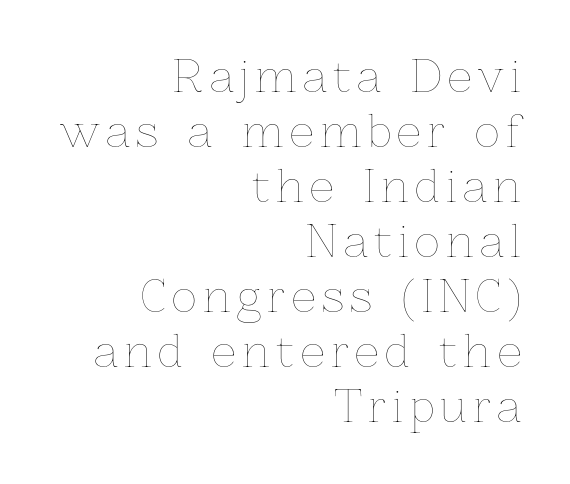
Q: Is the text bold? A: No.
Q: Is the text italic (slanted)? A: No, it is upright.
Q: Is the text underlined? A: No.
Q: How is the paragraph aligned? A: Right-aligned.
Q: Is the spacing between lines tight, normal or loose? A: Normal.
Q: Width (condensed, normal, or wide)? A: Normal.
Q: Stroke contrast? A: Low.
Q: x-height? A: Medium.
Q: Monospaced? A: No.
